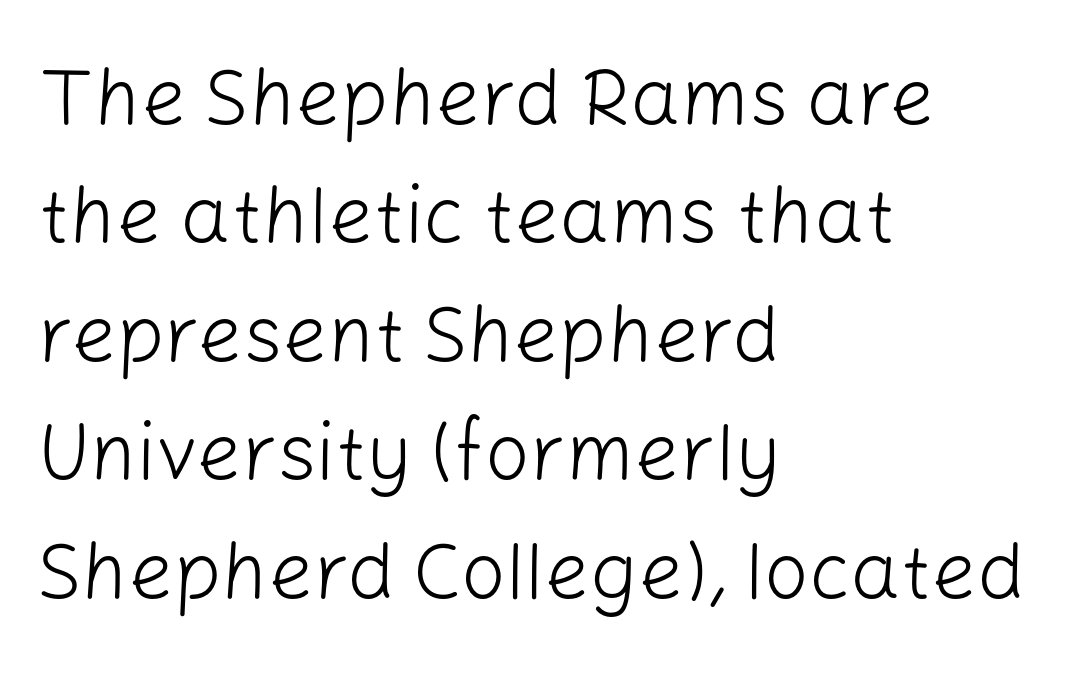
Notice how the stems are strictly vertical — no italics here. Teacher's note: observe the even left margin — that is flush-left alignment. There is no visible air inserted between adjacent glyphs. On a weight scale, this lands at 450 or below. The area under the type is left untouched. Successive baselines arrive at the customary interval.
